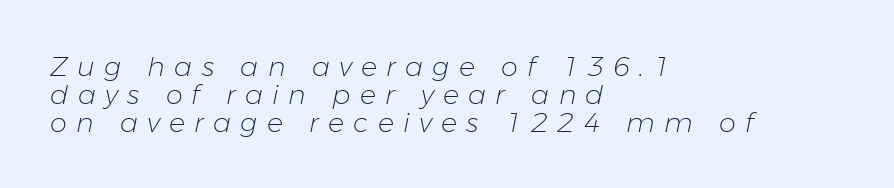
Q: Is the text bold? A: No.
Q: Is the text italic (slanted)? A: Yes, it leans right by about 11 degrees.
Q: Is the text underlined? A: No.
Q: How is the paragraph aligned? A: Left-aligned.
Q: Is the spacing between letters normal or unusually wide? A: Unusually wide.
Q: Is the spacing between lines tight, normal or loose? A: Tight.
